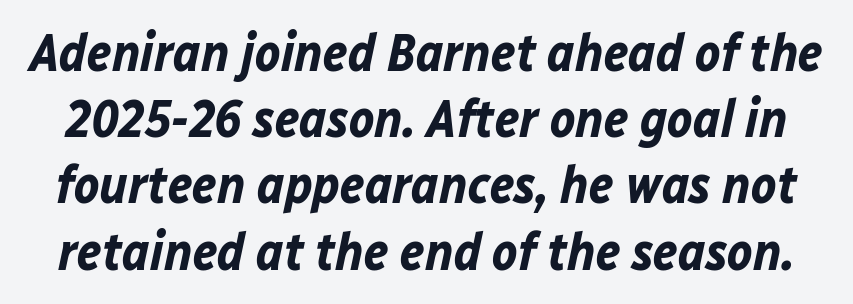
The image shows 53 px bold type, italic (leaning right); set normal line spacing (1.25x), normal letter spacing, not underlined; low stroke contrast and a medium x-height.
